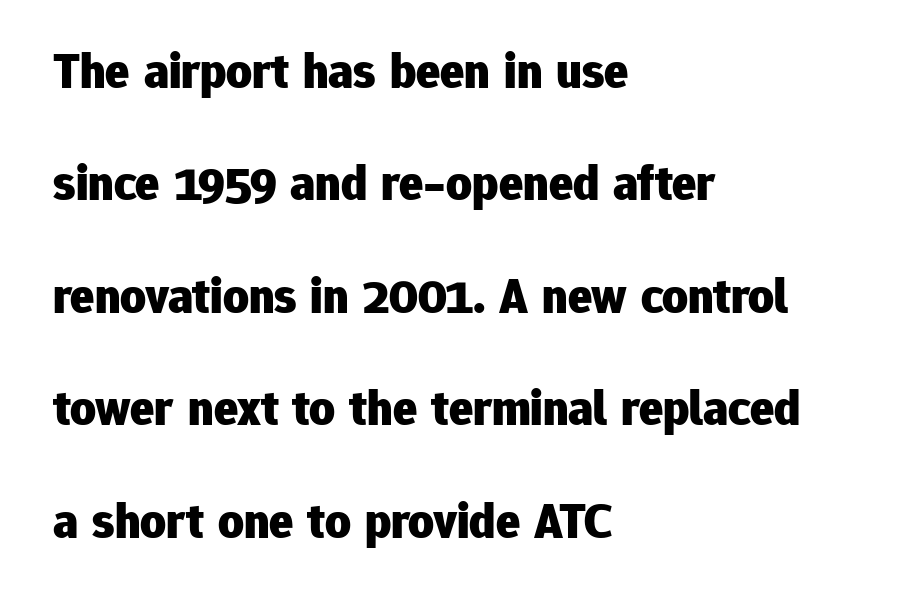
The image shows 50 px heavy sans-serif type, upright; set left-aligned, loose line spacing (2.25x), normal letter spacing, not underlined; low stroke contrast and a medium x-height.
